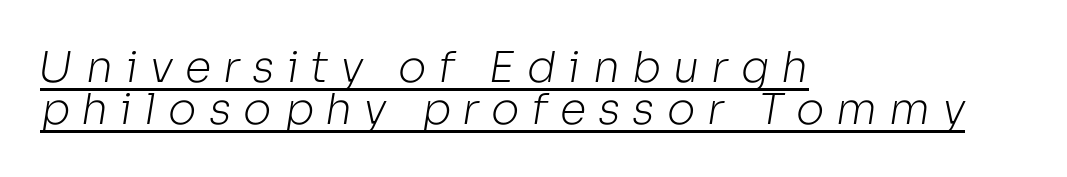
{"serif": "no", "bold": "no", "weight": "light", "width": "normal", "stroke_contrast": "low", "x_height": "medium", "monospaced": "no", "underline": "yes", "align": "left", "line_spacing": "tight", "line_spacing_ratio": 0.97, "letter_spacing": "wide", "letter_spacing_em": 0.28, "glyph_px": 43}
